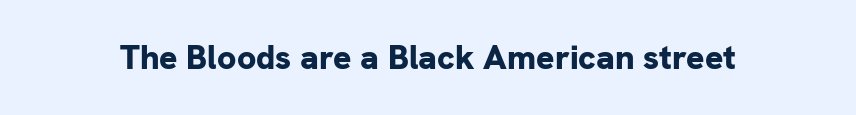
Q: Is the text bold? A: Yes.
Q: Is the text italic (slanted)? A: No, it is upright.
Q: Is the typeface a serif or a sans-serif typeface? A: Sans-serif.
Q: Is the text underlined? A: No.
Q: Is the spacing between letters normal or unusually wide? A: Normal.
Q: Width (condensed, normal, or wide)? A: Normal.
Q: Stroke contrast? A: Low.
Q: x-height? A: Medium.
Q: Monospaced? A: No.
